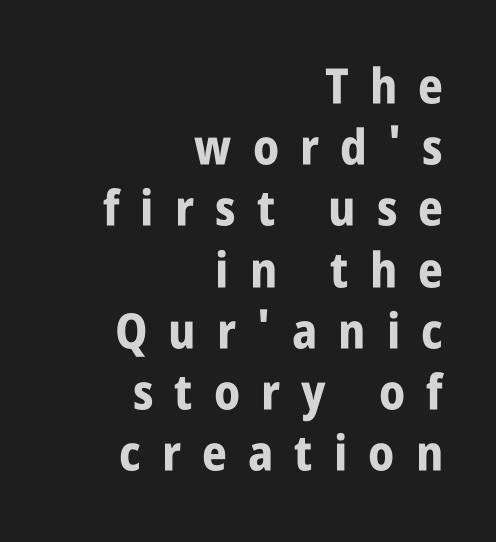
Q: Is the text bold? A: Yes.
Q: Is the text italic (slanted)? A: No, it is upright.
Q: Is the typeface a serif or a sans-serif typeface? A: Sans-serif.
Q: Is the text underlined? A: No.
Q: How is the paragraph aligned? A: Right-aligned.
Q: Is the spacing between letters normal or unusually wide? A: Unusually wide.
Q: Is the spacing between lines tight, normal or loose? A: Normal.
Q: Width (condensed, normal, or wide)? A: Condensed.
Q: Stroke contrast? A: Low.
Q: x-height? A: Large.
Q: Monospaced? A: No.
